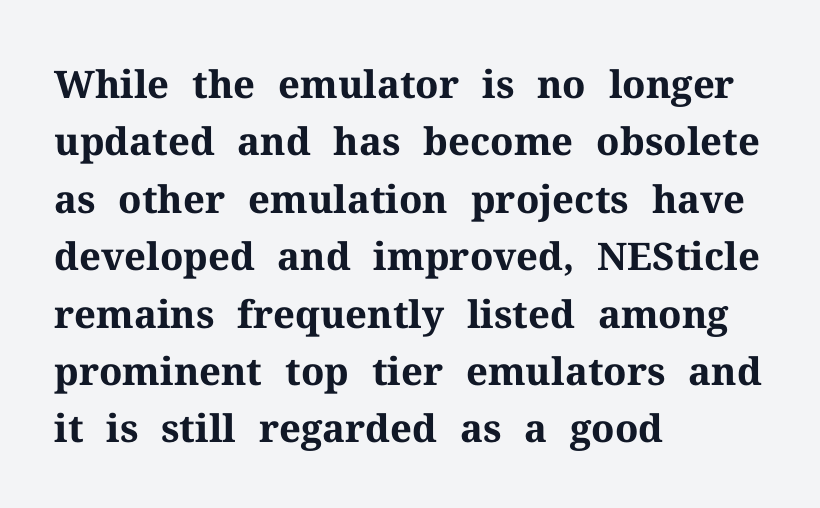
Quick note: interline space is typical. These words are printed bold, with thick strokes throughout. The face used here is proportionally spaced, like ordinary book or web type. Is this a sans? No — the strokes have serifs. Bare-footed words on every line. Letter spacing: default.
